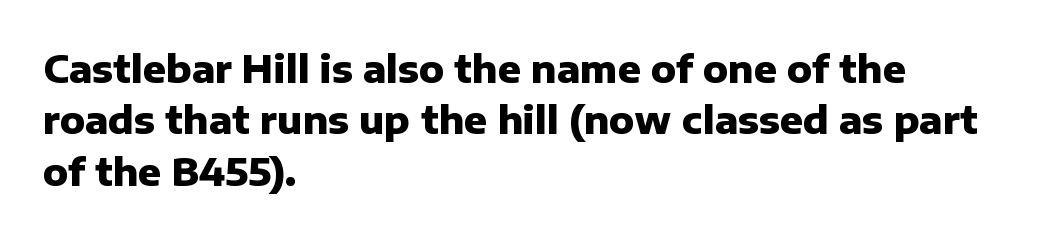
Is the block centered? No — it sits flush against the left margin. This sample uses an upright cut, with every glyph sitting square on the baseline. This rendering leaves character spacing at its baseline value. Typographically, this falls in the sans-serif category. Glance below the letters and you will spot only blank space. Notice how descenders clear the ascenders below comfortably — that's standard leading.
